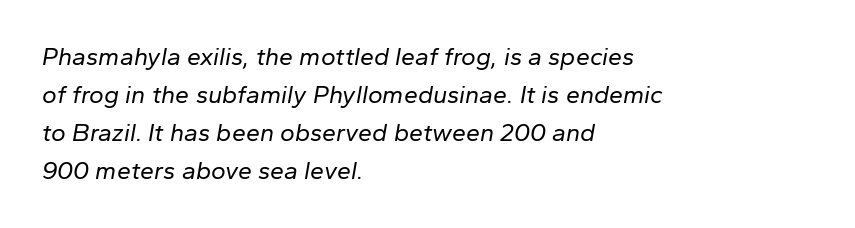
{"italic": "yes", "lean": "right", "slant_degrees": 10, "bold": "no", "underline": "no", "align": "left", "line_spacing": "normal", "line_spacing_ratio": 1.52, "letter_spacing": "normal", "letter_spacing_em": 0.0, "glyph_px": 25}
